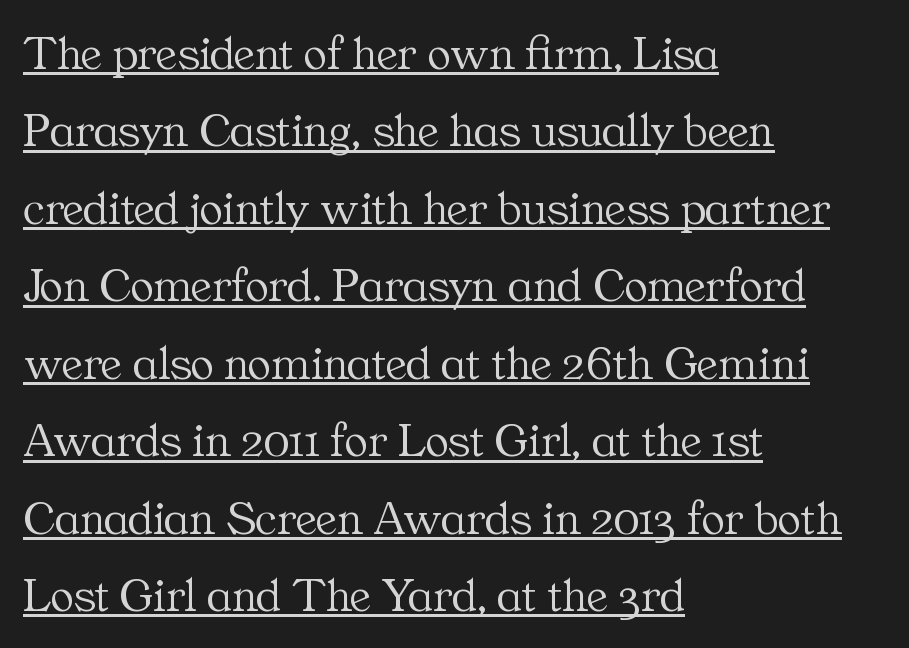
Q: Is the text bold? A: No.
Q: Is the text italic (slanted)? A: No, it is upright.
Q: Is the typeface a serif or a sans-serif typeface? A: Serif.
Q: Is the text underlined? A: Yes.
Q: How is the paragraph aligned? A: Left-aligned.
Q: Is the spacing between letters normal or unusually wide? A: Normal.
Q: Is the spacing between lines tight, normal or loose? A: Normal.
Q: Width (condensed, normal, or wide)? A: Normal.
Q: Stroke contrast? A: Medium.
Q: x-height? A: Medium.
Q: Monospaced? A: No.
